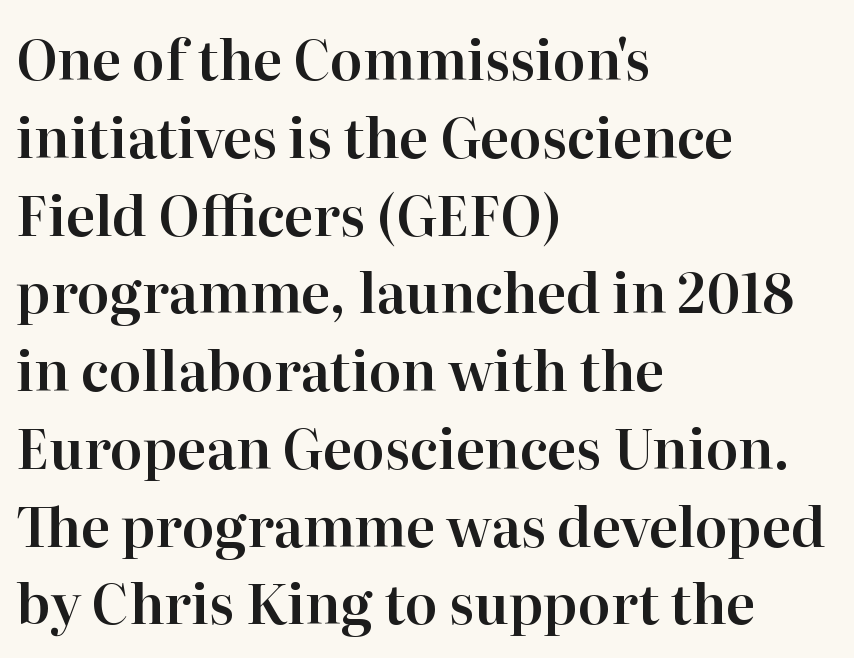
{"serif": "yes", "italic": "no", "width": "normal", "stroke_contrast": "high", "x_height": "medium", "monospaced": "no", "underline": "no", "align": "left", "line_spacing": "normal", "line_spacing_ratio": 1.44, "letter_spacing": "normal", "letter_spacing_em": 0.0, "glyph_px": 54}
